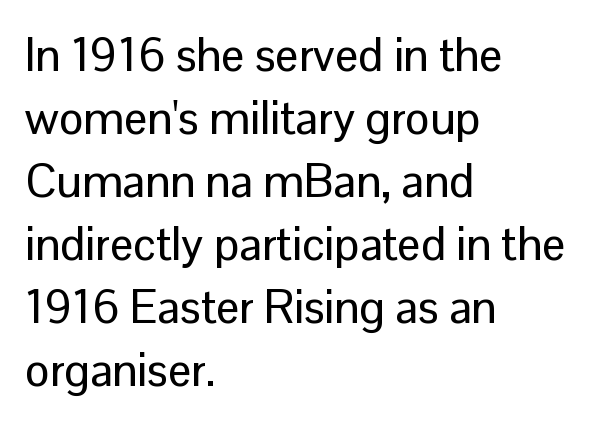
The image shows 46 px sans-serif type, upright; set left-aligned, normal line spacing (1.37x), normal letter spacing, not underlined; low stroke contrast and a medium x-height.
